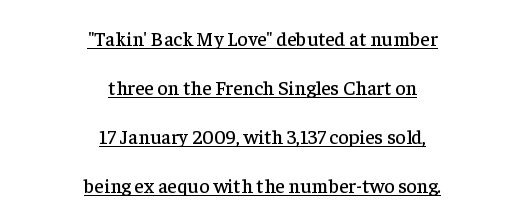
The image shows 20 px text type, upright; set centered, loose line spacing (2.45x), normal letter spacing, underlined.
